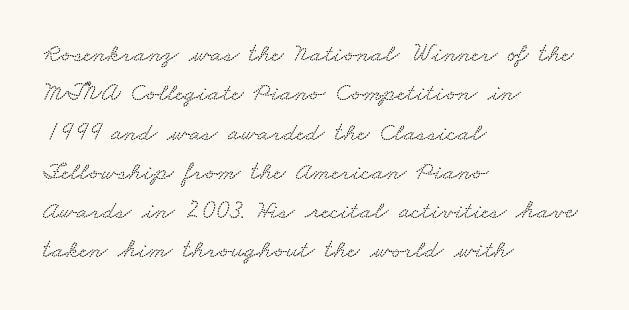
Bare-footed words on every line. There is no visible air inserted between adjacent glyphs. One-word summary of the alignment: left. Baseline-to-baseline distance is the conventional proportion of letter height.
